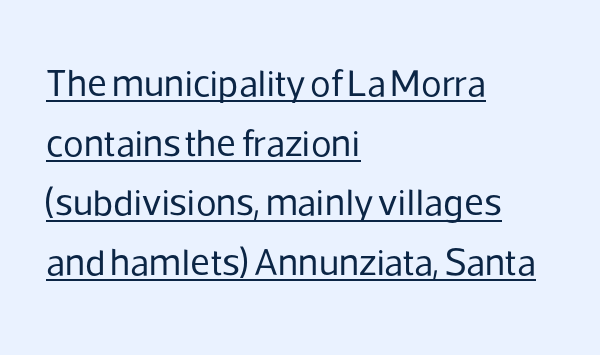
{"serif": "no", "italic": "no", "bold": "no", "weight": "regular", "width": "normal", "stroke_contrast": "low", "x_height": "medium", "monospaced": "no", "underline": "yes", "align": "left", "line_spacing": "normal", "line_spacing_ratio": 1.57, "letter_spacing": "normal", "letter_spacing_em": 0.0, "glyph_px": 38}
